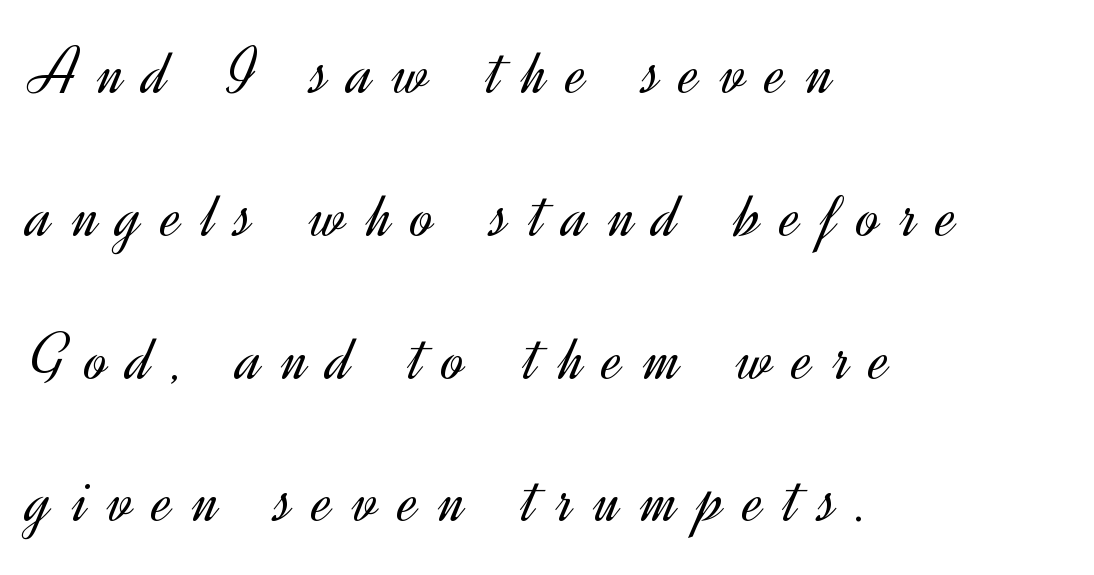
Q: Is the text bold? A: No.
Q: Is the text italic (slanted)? A: Yes.
Q: Is the typeface a serif or a sans-serif typeface? A: Sans-serif.
Q: Is the text underlined? A: No.
Q: How is the paragraph aligned? A: Left-aligned.
Q: Is the spacing between letters normal or unusually wide? A: Unusually wide.
Q: Is the spacing between lines tight, normal or loose? A: Loose.
Q: Width (condensed, normal, or wide)? A: Normal.
Q: x-height? A: Small.
Q: Monospaced? A: No.
